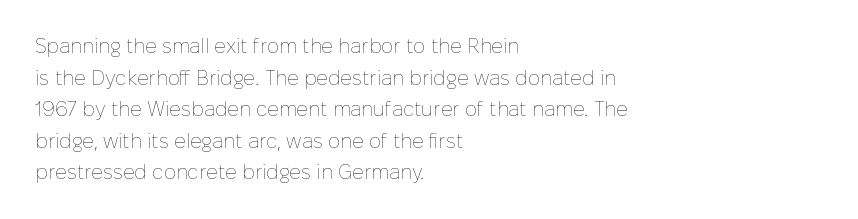
Teacher's note: observe the even left margin — that is flush-left alignment. The passage shown is not underscored anywhere. The rendering uses a moderate line-height, typical for paragraphs. Ascenders rise straight up at ninety degrees. Nobody touched the tracking dial on this one.
